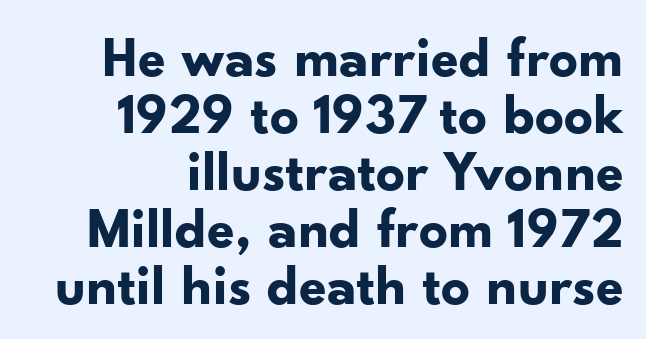
{"serif": "no", "italic": "no", "bold": "yes", "weight": "bold", "width": "normal", "stroke_contrast": "low", "x_height": "small", "monospaced": "no", "underline": "no", "align": "right", "line_spacing": "tight", "line_spacing_ratio": 1.0, "letter_spacing": "normal", "letter_spacing_em": 0.0, "glyph_px": 57}
